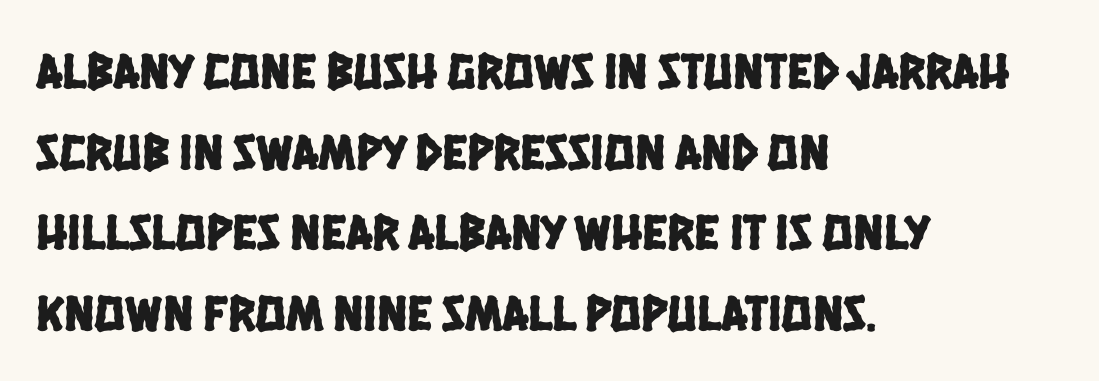
Words float on clear page, feet unadorned. Reading down the column, the eye jumps a familiar distance to each next line. The text was rendered using a sans face with plain stroke endings. Alignment: flush left. Think of a printed novel: that variable character pitch is what you see here. Does extra space separate the letters? No, they use regular spacing.
